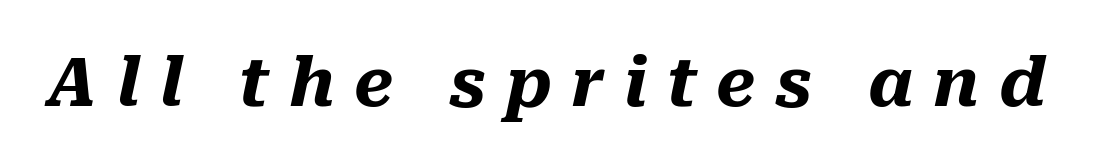
Q: Is the text bold? A: Yes.
Q: Is the text italic (slanted)? A: Yes, it leans right by about 10 degrees.
Q: Is the text underlined? A: No.
Q: Is the spacing between letters normal or unusually wide? A: Unusually wide.
Q: Width (condensed, normal, or wide)? A: Normal.
Q: Stroke contrast? A: Medium.
Q: x-height? A: Medium.
Q: Monospaced? A: No.
